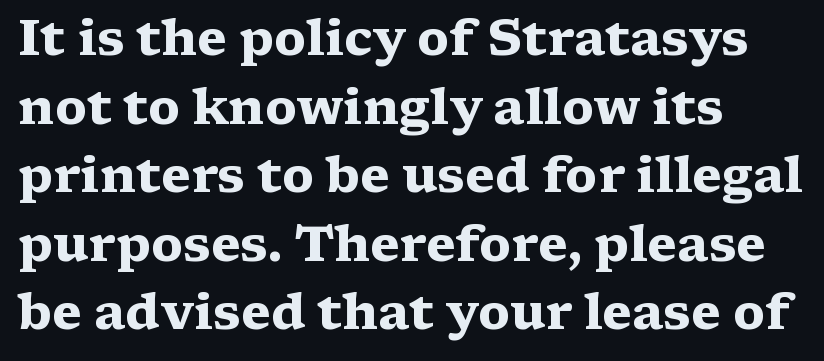
The image shows 49 px heavy, wide serif type, upright; set left-aligned, normal line spacing (1.4x), normal letter spacing, not underlined; medium stroke contrast and a medium x-height.
